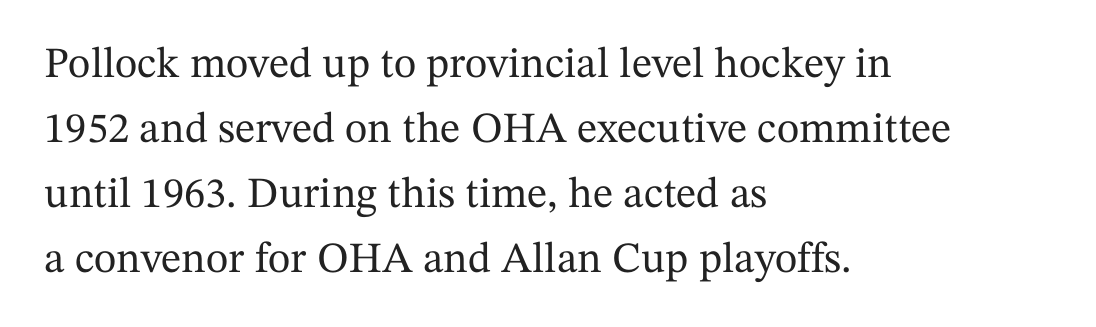
The image shows 43 px serif type, upright; set left-aligned, normal line spacing (1.51x), normal letter spacing, not underlined; medium stroke contrast and a medium x-height.
